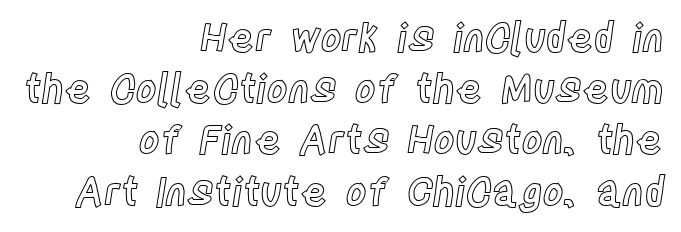
Where is the straight margin? On the right. Glyph-to-glyph distance matches everyday printed text. Notice how descenders clear the ascenders below comfortably — that's standard leading. These lines are rendered in a variable-pitch font. The space directly below the letters is spotless.
